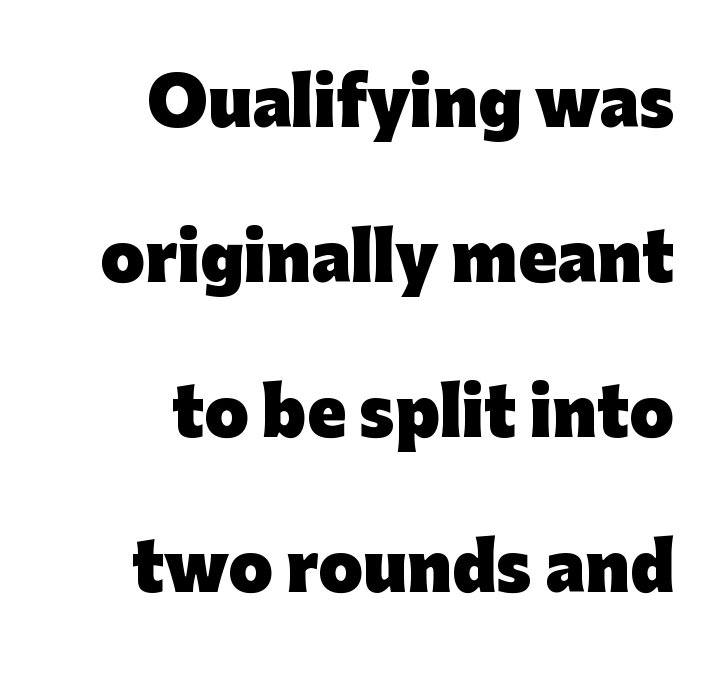
A typesetter would label this face a sans. Horizontal alignment here is rightward, an uncommon choice for prose. Anything drawn beneath the words? Only blank space. The type is set solid horizontally, with unmodified tracking. A typesetter would mark this as roman, not italic. Compared with an ordinary text face, these strokes are far heavier — a full bold.
